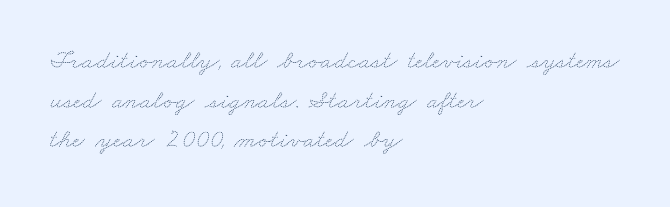
Q: Is the text bold? A: No.
Q: Is the text underlined? A: No.
Q: How is the paragraph aligned? A: Left-aligned.
Q: Is the spacing between letters normal or unusually wide? A: Normal.
Q: Is the spacing between lines tight, normal or loose? A: Normal.
